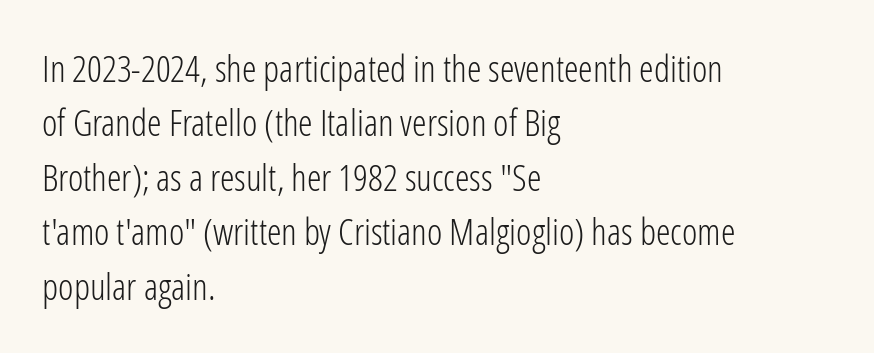
Character widths vary here, with narrow letters taking less room than wide ones. These lines keep a tight, regular rhythm from letter to letter. The typeface has the unassuming heft of standard copy or less. The foot of each line stays bare and open. The lines in this sample share a left origin and differ only in where they stop. Serif or sans? Sans — the stroke terminals are bare.
